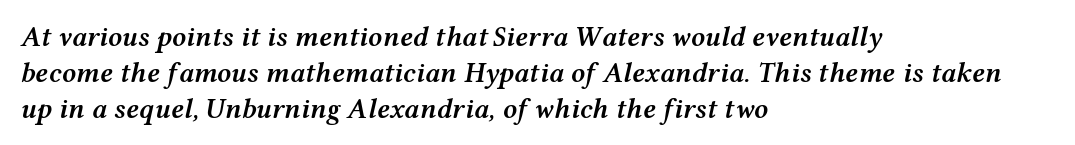
The passage is arranged the way most books set body copy — flush left. A typesetter would mark this as italic. Think of a printed novel: that variable character pitch is what you see here. The rendering uses a moderate line-height, typical for paragraphs. Compared with an ordinary text face, these strokes are moderately heavier — a semibold. Each row of text sits above clean, open space.
